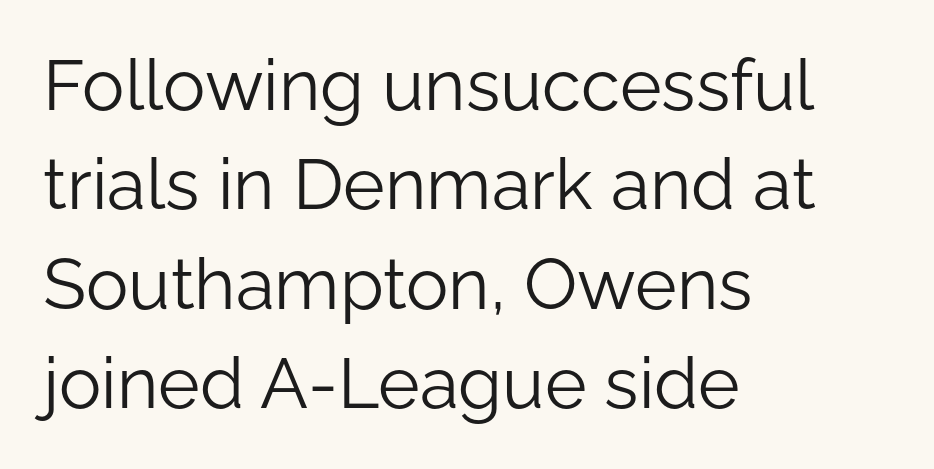
This block has exactly the height ordinary leading produces. Standard letterfit; no display-style spreading of the glyphs. The lines in this sample share a left origin and differ only in where they stop. This rendering features lettering with no underline. Counters stay open thanks to moderate or lighter strokes. Italic? Not at all — the glyphs are vertical.
